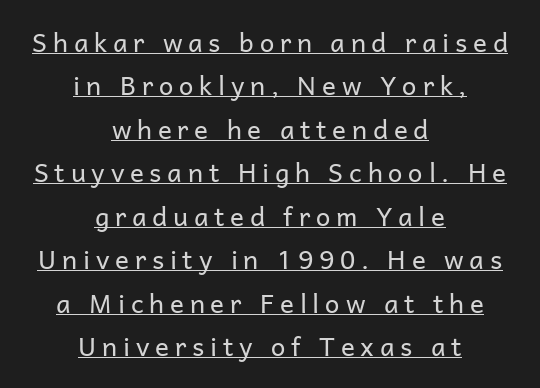
This is not heavy type; no bold has been used. Which margin do the lines hug? Neither — every line sits in the middle. Do the letters lean? They stand straight. The rows are spaced the way most documents space them.
